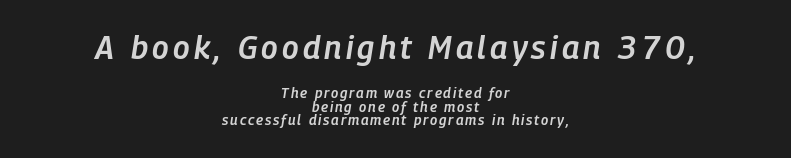
The image shows 32 px semibold, condensed type, italic (leaning right); set centered, tight line spacing (0.96x), not underlined; the first (top) block is 2.29x larger; low stroke contrast and a medium x-height.
